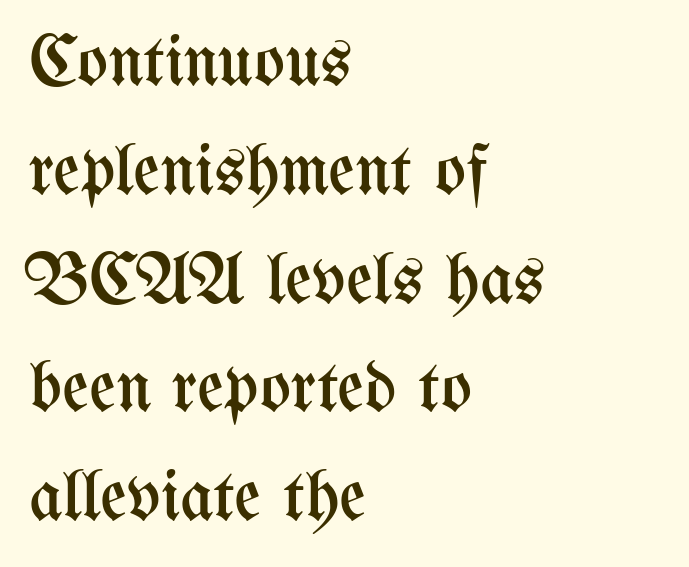
Q: Is the text bold? A: No.
Q: Is the text italic (slanted)? A: No, it is upright.
Q: Is the text underlined? A: No.
Q: How is the paragraph aligned? A: Left-aligned.
Q: Is the spacing between letters normal or unusually wide? A: Normal.
Q: Is the spacing between lines tight, normal or loose? A: Normal.
Q: Width (condensed, normal, or wide)? A: Condensed.
Q: Stroke contrast? A: Medium.
Q: x-height? A: Medium.
Q: Monospaced? A: No.
